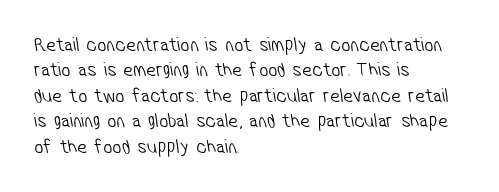
{"bold": "no", "underline": "no", "align": "left", "line_spacing": "normal", "line_spacing_ratio": 1.27, "letter_spacing": "normal", "letter_spacing_em": 0.0, "glyph_px": 20}
